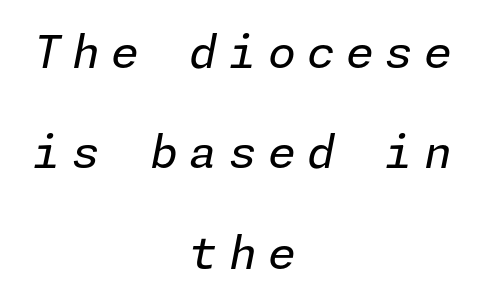
{"italic": "yes", "lean": "right", "slant_degrees": 11, "bold": "no", "weight": "regular", "width": "normal", "stroke_contrast": "low", "x_height": "medium", "underline": "no", "align": "center", "line_spacing": "loose", "line_spacing_ratio": 2.23, "letter_spacing": "wide", "letter_spacing_em": 0.25, "glyph_px": 45}
